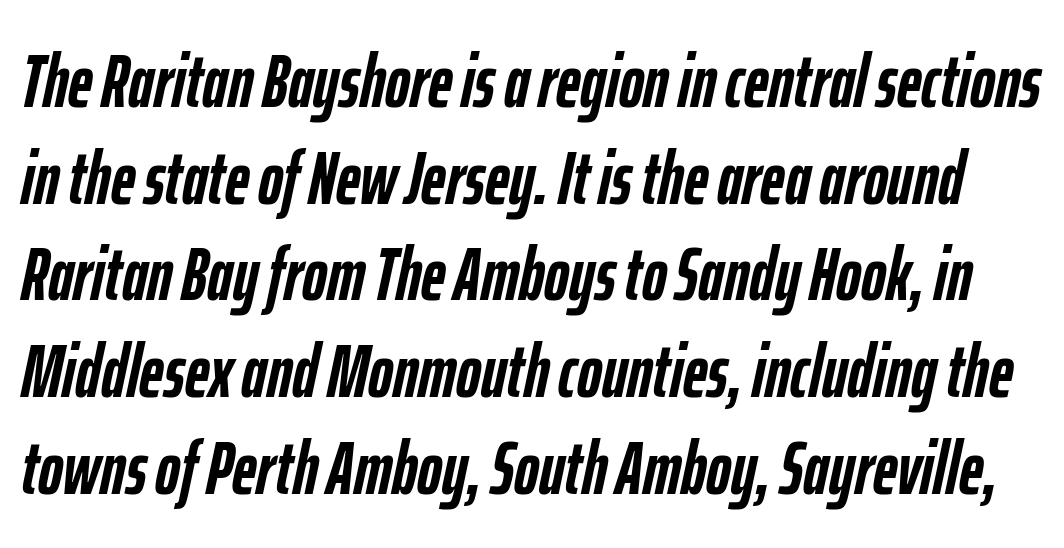
{"italic": "yes", "lean": "right", "slant_degrees": 12, "bold": "yes", "weight": "semibold", "width": "condensed", "stroke_contrast": "low", "x_height": "medium", "monospaced": "no", "underline": "no", "line_spacing": "normal", "line_spacing_ratio": 1.29, "letter_spacing": "normal", "letter_spacing_em": 0.0, "glyph_px": 75}
